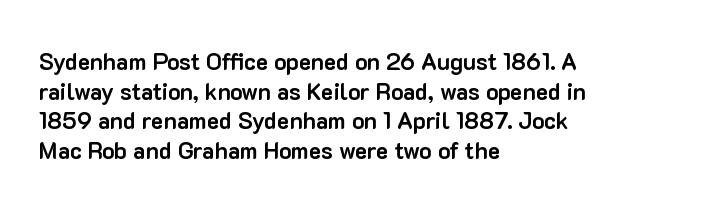
Q: Is the text bold? A: Yes.
Q: Is the text italic (slanted)? A: No, it is upright.
Q: Is the text underlined? A: No.
Q: How is the paragraph aligned? A: Left-aligned.
Q: Is the spacing between letters normal or unusually wide? A: Normal.
Q: Is the spacing between lines tight, normal or loose? A: Normal.
